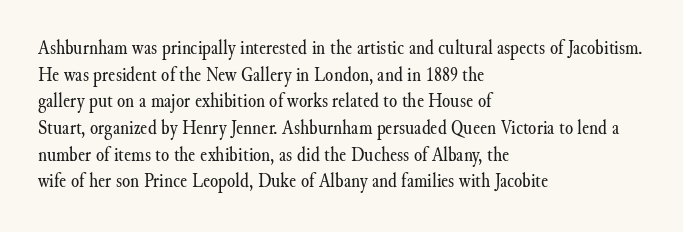
Summary of weight: not heavy and not bold. The vertical gap from one line to the next is medium. The type is set solid horizontally, with unmodified tracking. No italicization has been applied; the sample stays upright. The paragraph shown leans on its left margin. The gap between lines stays unmarked.
